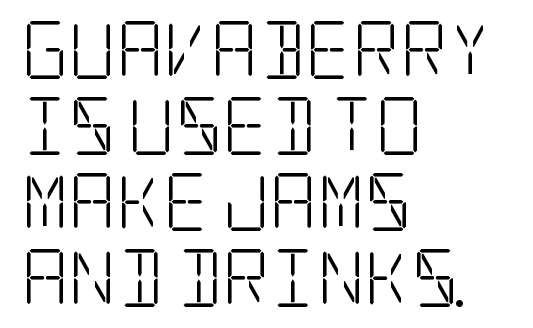
Q: Is the text bold? A: No.
Q: Is the text italic (slanted)? A: No, it is upright.
Q: Is the typeface a serif or a sans-serif typeface? A: Serif.
Q: Is the text underlined? A: No.
Q: How is the paragraph aligned? A: Left-aligned.
Q: Is the spacing between letters normal or unusually wide? A: Normal.
Q: Is the spacing between lines tight, normal or loose? A: Normal.
Q: Width (condensed, normal, or wide)? A: Condensed.
Q: Stroke contrast? A: Low.
Q: x-height? A: Large.
